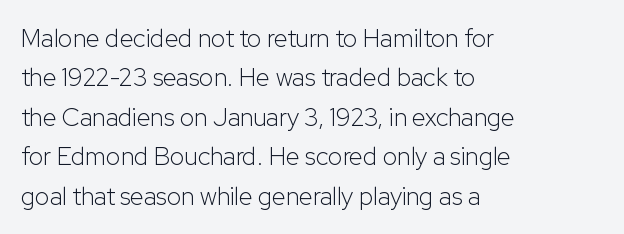
The image shows 25 px text type, upright; set left-aligned, normal line spacing (1.58x), normal letter spacing, not underlined.
